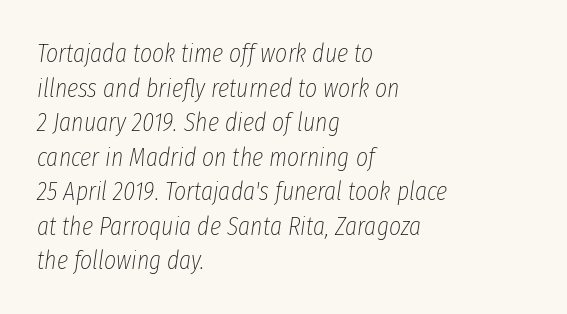
Plain, unruled lines of type. Is the type slanted? Yes — the strokes lean at a clear angle. Vertical stems look standard width or narrower in stroke. This rendering uses left alignment, leaving the right contour irregular.
